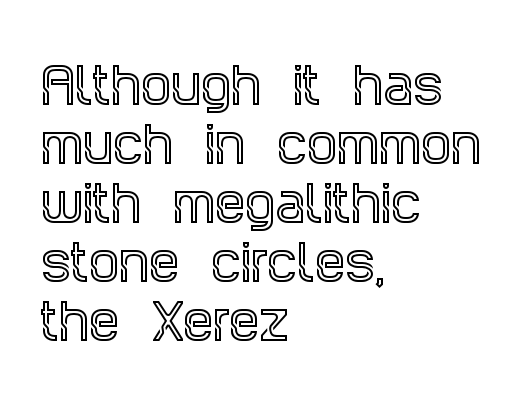
Italic? Not at all — the glyphs are vertical. Observe the ordinary spacing: letters are neighbours, not strangers. Quick note: underline off. The letters advance in unequal steps, a hallmark of proportional type. Each letter's strokes conclude with small projecting serifs. Typeset ragged right — the left edge is the straight one.
